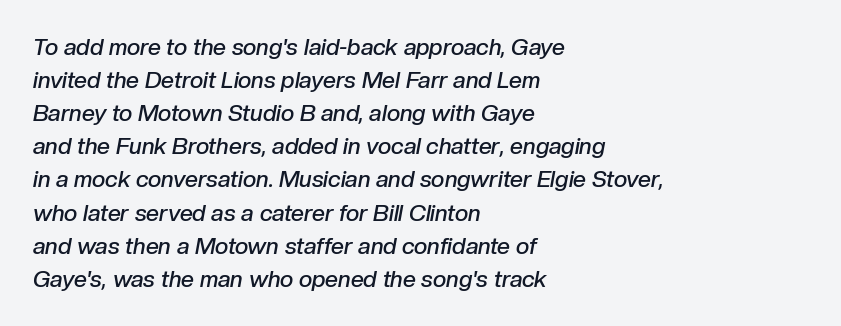
Slightly chunky letters — semibold, I'd say, not full bold. When letters slant like this, we call the style italic. This rendering uses left alignment, leaving the right contour irregular. The string is rendered with underlining switched off. A typesetter would call this leading conventional body-copy spacing. Tracking value appears to be zero — textbook default spacing.
